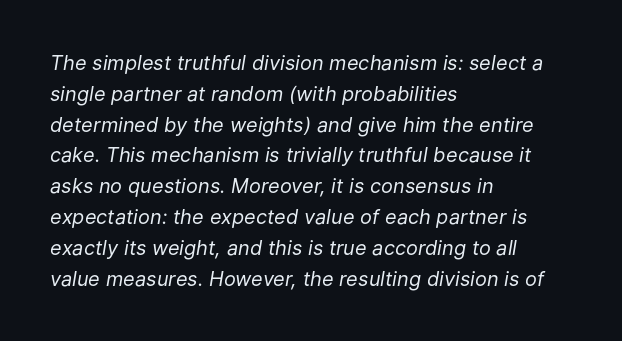
Q: Is the text bold? A: No.
Q: Is the text italic (slanted)? A: Yes, it leans right by about 9 degrees.
Q: Is the text underlined? A: No.
Q: How is the paragraph aligned? A: Left-aligned.
Q: Is the spacing between letters normal or unusually wide? A: Normal.
Q: Is the spacing between lines tight, normal or loose? A: Normal.
